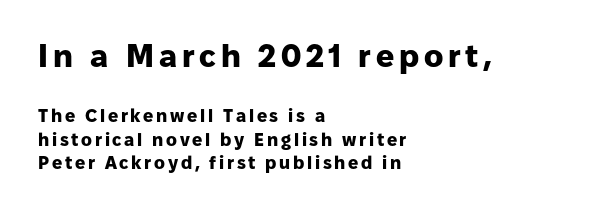
{"serif": "no", "italic": "no", "bold": "yes", "weight": "heavy", "width": "normal", "stroke_contrast": "low", "x_height": "medium", "monospaced": "no", "underline": "no", "align": "left", "line_spacing": "normal", "line_spacing_ratio": 1.3, "larger_block": "first", "size_ratio": 1.78, "glyph_px": 32}
